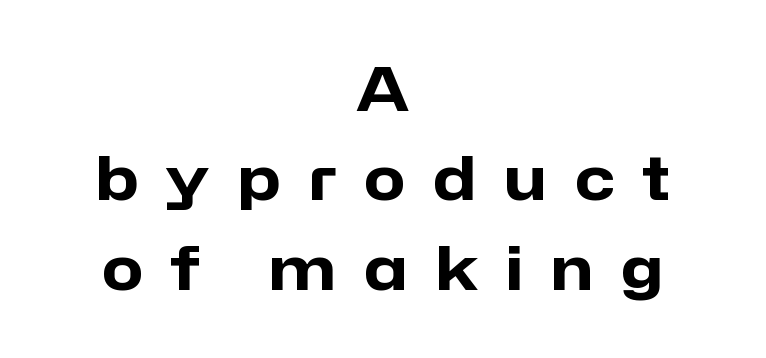
{"serif": "no", "italic": "no", "bold": "yes", "weight": "heavy", "width": "normal", "stroke_contrast": "low", "x_height": "medium", "monospaced": "no", "underline": "no", "align": "center", "line_spacing": "normal", "line_spacing_ratio": 1.49, "letter_spacing": "wide", "letter_spacing_em": 0.46, "glyph_px": 60}
